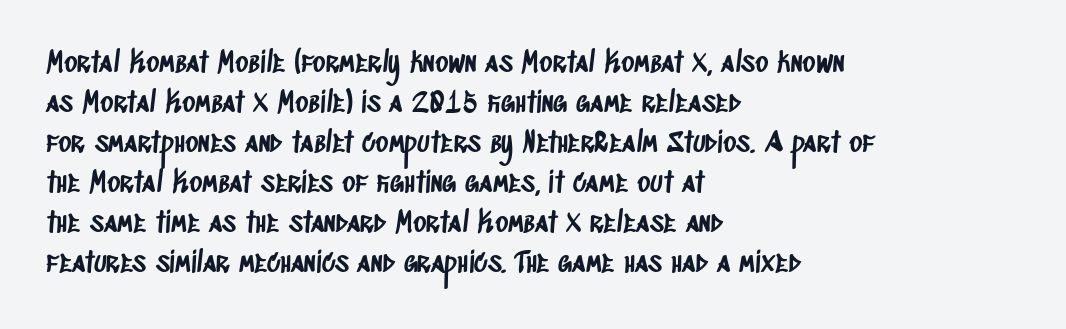
Q: Is the typeface a serif or a sans-serif typeface? A: Sans-serif.
Q: Is the text underlined? A: No.
Q: How is the paragraph aligned? A: Left-aligned.
Q: Is the spacing between letters normal or unusually wide? A: Normal.
Q: Is the spacing between lines tight, normal or loose? A: Normal.
Q: Width (condensed, normal, or wide)? A: Condensed.
Q: Stroke contrast? A: Low.
Q: x-height? A: Large.
Q: Monospaced? A: No.
